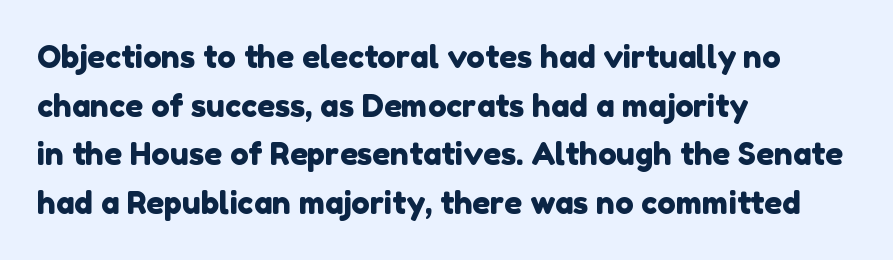
These lines are rendered in a variable-pitch font. Where is the straight margin? On the left. Students, observe: this is what conventionally led text looks like. Is the letter spacing exaggerated? No — it looks like the ordinary default. Has an underline been added? It has not. Font category for this specimen: sans-serif.
